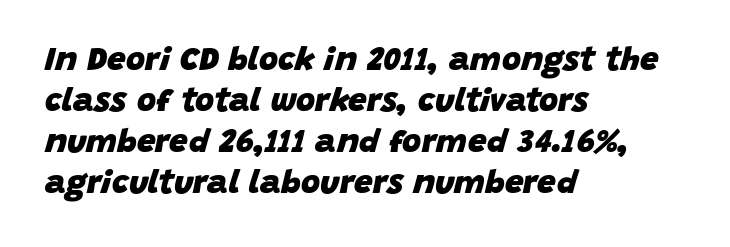
The passage shown leans; its letterforms are oblique. Check the space under the baseline: it is left empty. Inter-character spacing is left at the font's built-in metrics. Short and long lines alike share a common starting point at left.
